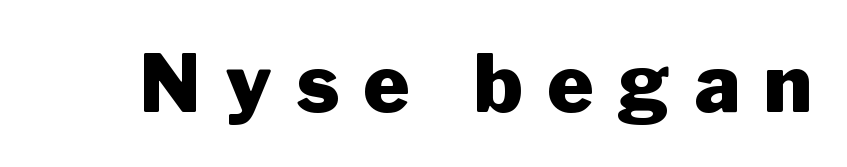
{"serif": "no", "italic": "no", "bold": "yes", "weight": "heavy", "width": "normal", "stroke_contrast": "low", "x_height": "medium", "monospaced": "no", "underline": "no", "letter_spacing": "wide", "letter_spacing_em": 0.31, "glyph_px": 79}
